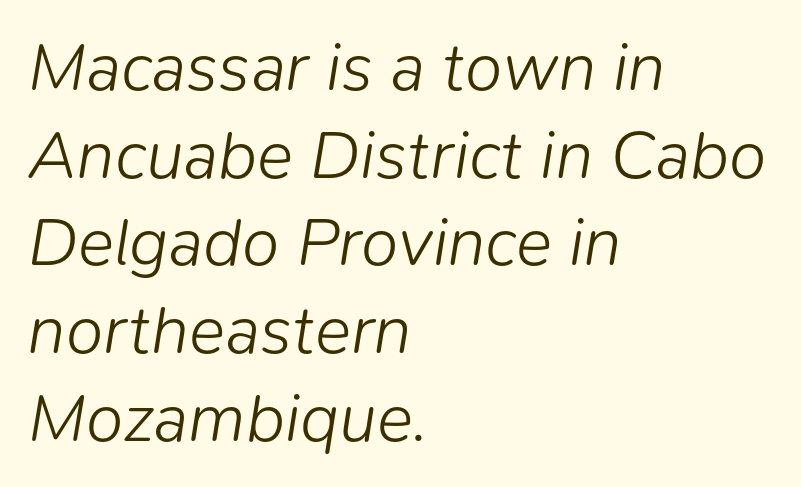
The image shows 68 px light type, italic (leaning right); set left-aligned, normal line spacing (1.29x), normal letter spacing, not underlined; low stroke contrast and a medium x-height.
